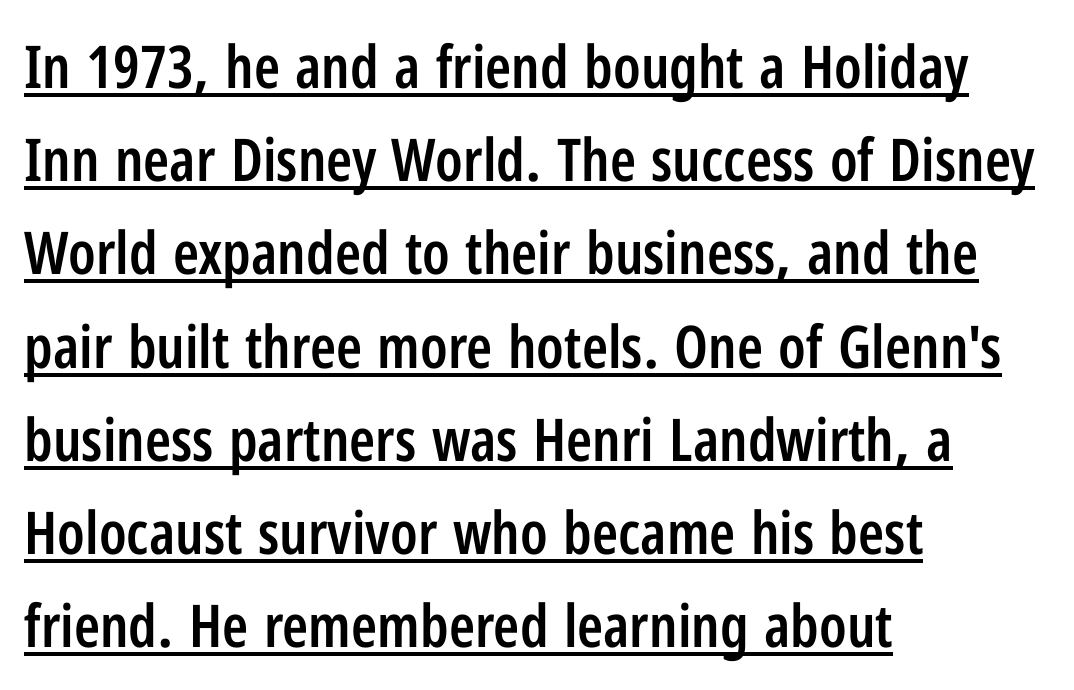
Q: Is the text bold? A: Semi-bold.
Q: Is the text italic (slanted)? A: No, it is upright.
Q: Is the typeface a serif or a sans-serif typeface? A: Sans-serif.
Q: Is the text underlined? A: Yes.
Q: How is the paragraph aligned? A: Left-aligned.
Q: Is the spacing between letters normal or unusually wide? A: Normal.
Q: Is the spacing between lines tight, normal or loose? A: Normal.
Q: Width (condensed, normal, or wide)? A: Condensed.
Q: Stroke contrast? A: Low.
Q: x-height? A: Medium.
Q: Monospaced? A: No.
